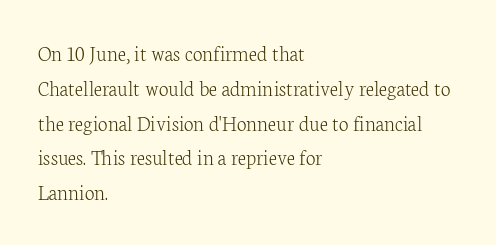
All the whitespace from short lines collects on the right. No extra tracking has been applied to these lines. Characters remain perfectly vertical along every line. The space beneath each line is pristine and unruled. Vertical stems look standard width or narrower in stroke.
